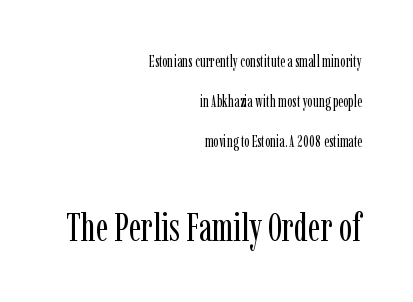
{"serif": "yes", "italic": "no", "bold": "no", "weight": "regular", "width": "condensed", "stroke_contrast": "low", "x_height": "medium", "monospaced": "no", "underline": "no", "align": "right", "line_spacing": "loose", "line_spacing_ratio": 2.49, "letter_spacing": "normal", "letter_spacing_em": 0.0, "larger_block": "second", "size_ratio": 2.5, "glyph_px": 40}
